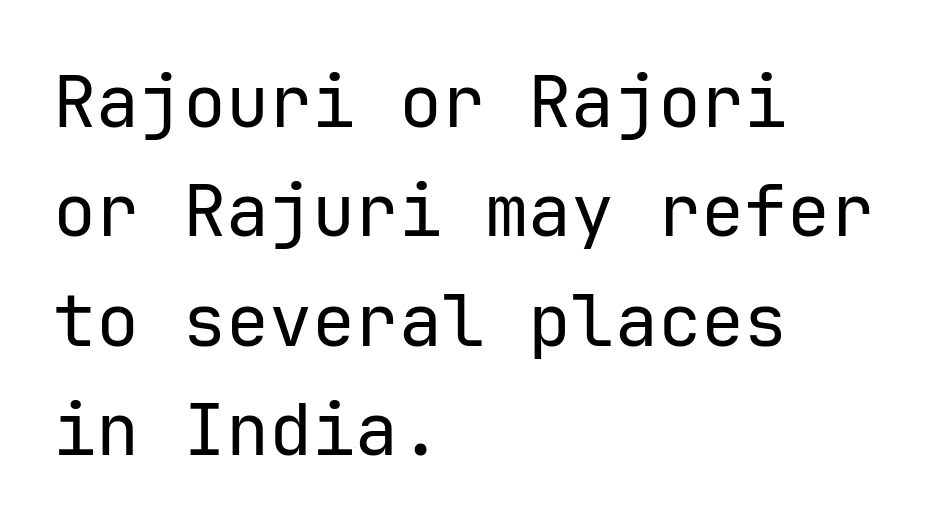
Q: Is the text bold? A: No.
Q: Is the text italic (slanted)? A: No, it is upright.
Q: Is the typeface a serif or a sans-serif typeface? A: Sans-serif.
Q: Is the text underlined? A: No.
Q: How is the paragraph aligned? A: Left-aligned.
Q: Is the spacing between letters normal or unusually wide? A: Normal.
Q: Is the spacing between lines tight, normal or loose? A: Normal.
Q: Width (condensed, normal, or wide)? A: Normal.
Q: Stroke contrast? A: Low.
Q: x-height? A: Medium.
Q: Monospaced? A: Yes.
